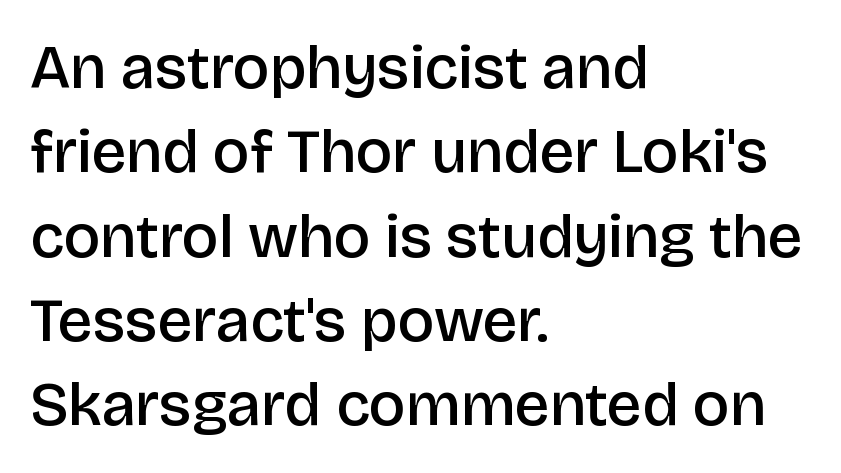
The image shows 62 px semibold sans-serif type, upright; set left-aligned, normal line spacing (1.36x), normal letter spacing, not underlined; low stroke contrast and a large x-height.
